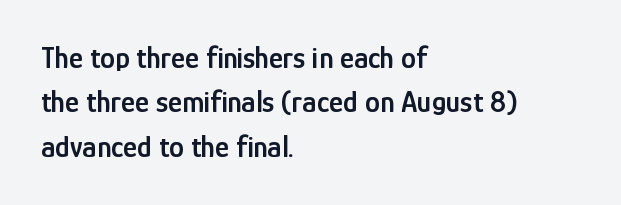
Q: Is the text bold? A: Semi-bold.
Q: Is the text italic (slanted)? A: No, it is upright.
Q: Is the typeface a serif or a sans-serif typeface? A: Sans-serif.
Q: Is the text underlined? A: No.
Q: How is the paragraph aligned? A: Left-aligned.
Q: Is the spacing between letters normal or unusually wide? A: Normal.
Q: Is the spacing between lines tight, normal or loose? A: Normal.
Q: Width (condensed, normal, or wide)? A: Condensed.
Q: Stroke contrast? A: Low.
Q: x-height? A: Medium.
Q: Monospaced? A: No.
